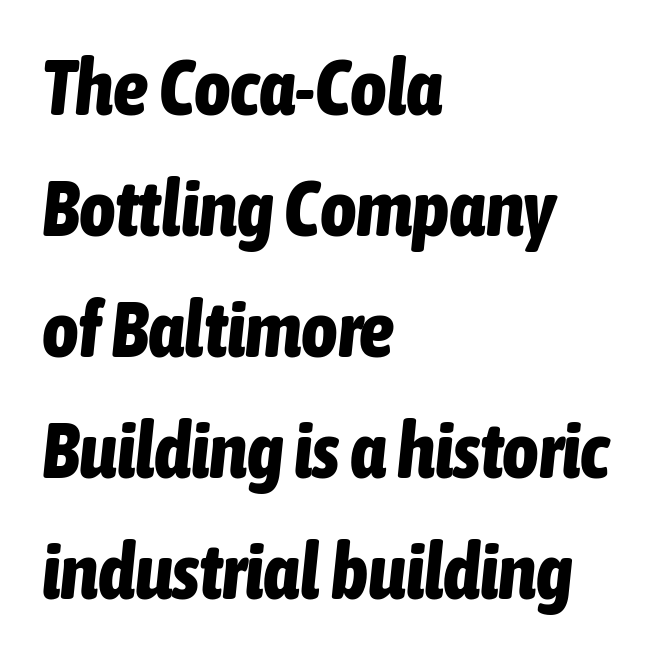
The image shows 78 px bold, condensed type, italic (leaning right); set left-aligned, normal line spacing (1.55x), normal letter spacing, not underlined; low stroke contrast and a medium x-height.
